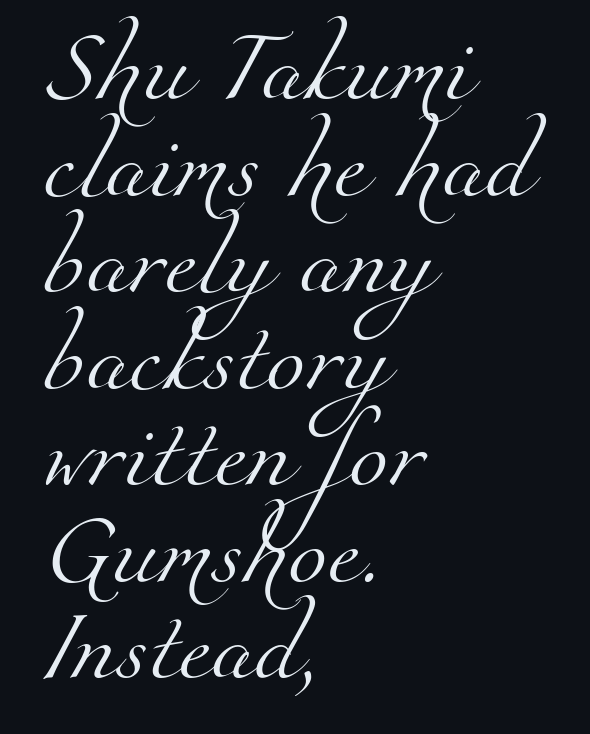
Q: Is the text bold? A: No.
Q: Is the typeface a serif or a sans-serif typeface? A: Serif.
Q: Is the text underlined? A: No.
Q: How is the paragraph aligned? A: Left-aligned.
Q: Is the spacing between letters normal or unusually wide? A: Normal.
Q: Is the spacing between lines tight, normal or loose? A: Normal.
Q: Width (condensed, normal, or wide)? A: Normal.
Q: Stroke contrast? A: Medium.
Q: x-height? A: Small.
Q: Monospaced? A: No.
